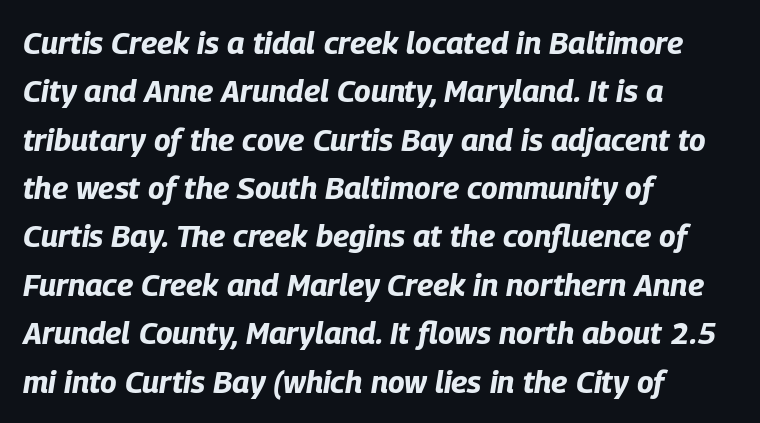
The image shows 31 px bold, condensed type, italic (leaning right); set left-aligned, normal line spacing (1.56x), normal letter spacing, not underlined; low stroke contrast and a large x-height.
